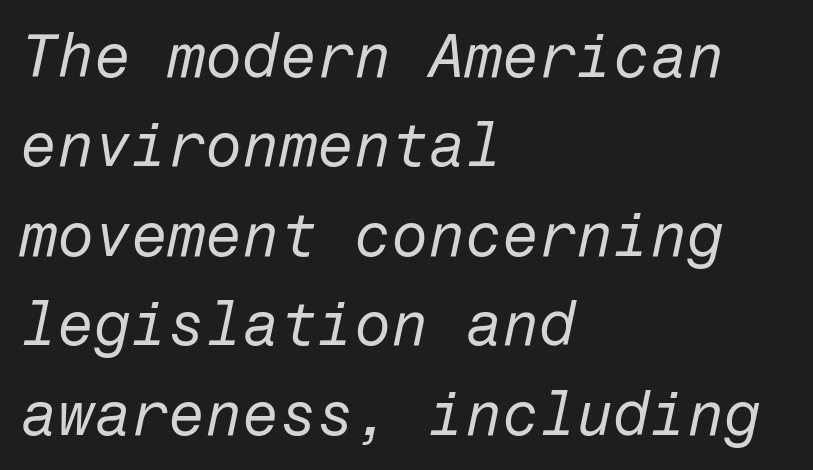
The image shows 60 px regular-weight type, italic (leaning right); set left-aligned, normal line spacing (1.49x), normal letter spacing, not underlined; low stroke contrast and a medium x-height.
